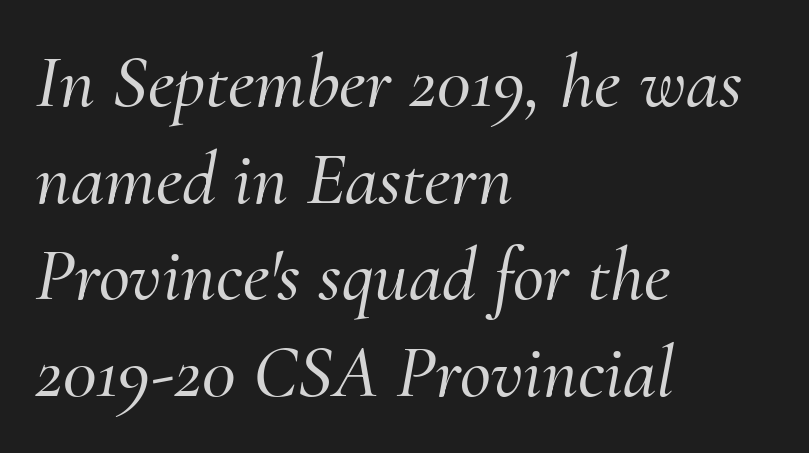
A bare baseline throughout the passage. Leading matches the norm, producing a regular column. Emphasis-style slanted type is in use. The gaps between neighbouring characters are ordinary and unremarkable. Look at the bottom of the vertical strokes: they flare into serifs here. Here the designer chose a conventional face with non-uniform glyph widths.
